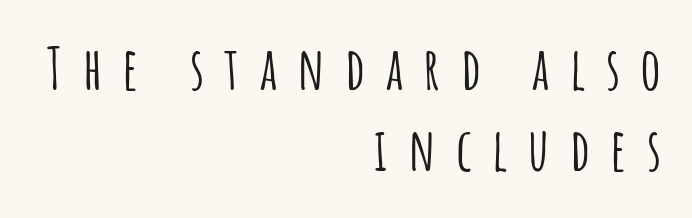
No word sits above an underline. One-word summary of the alignment: right. This sample uses a sans-serif face. Students, note that the glyphs here are deliberately spaced far apart.
